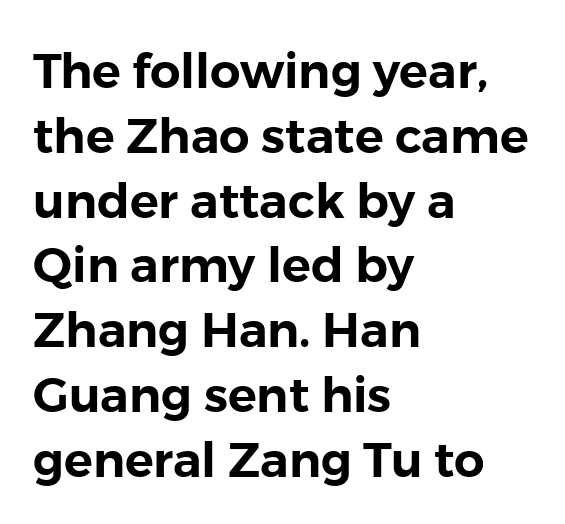
Q: Is the text italic (slanted)? A: No, it is upright.
Q: Is the typeface a serif or a sans-serif typeface? A: Sans-serif.
Q: Is the text underlined? A: No.
Q: How is the paragraph aligned? A: Left-aligned.
Q: Is the spacing between letters normal or unusually wide? A: Normal.
Q: Is the spacing between lines tight, normal or loose? A: Normal.
Q: Width (condensed, normal, or wide)? A: Normal.
Q: Stroke contrast? A: Low.
Q: x-height? A: Medium.
Q: Monospaced? A: No.
